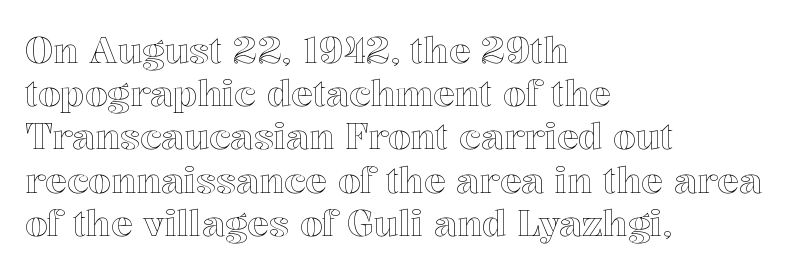
Here the designer chose a conventional face with non-uniform glyph widths. Visually the block forms a straight wall on the left and a jagged coastline on the right. Clear beneath every line of the passage. No italicization has been applied; the sample stays upright. Look at the tracking — it's just the regular setting, nothing added.
